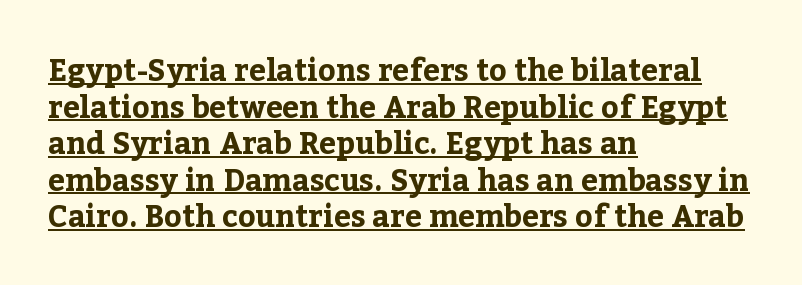
Q: Is the text bold? A: Yes.
Q: Is the text italic (slanted)? A: No, it is upright.
Q: Is the typeface a serif or a sans-serif typeface? A: Serif.
Q: Is the text underlined? A: Yes.
Q: How is the paragraph aligned? A: Left-aligned.
Q: Is the spacing between letters normal or unusually wide? A: Normal.
Q: Width (condensed, normal, or wide)? A: Normal.
Q: Stroke contrast? A: Low.
Q: x-height? A: Medium.
Q: Monospaced? A: No.
